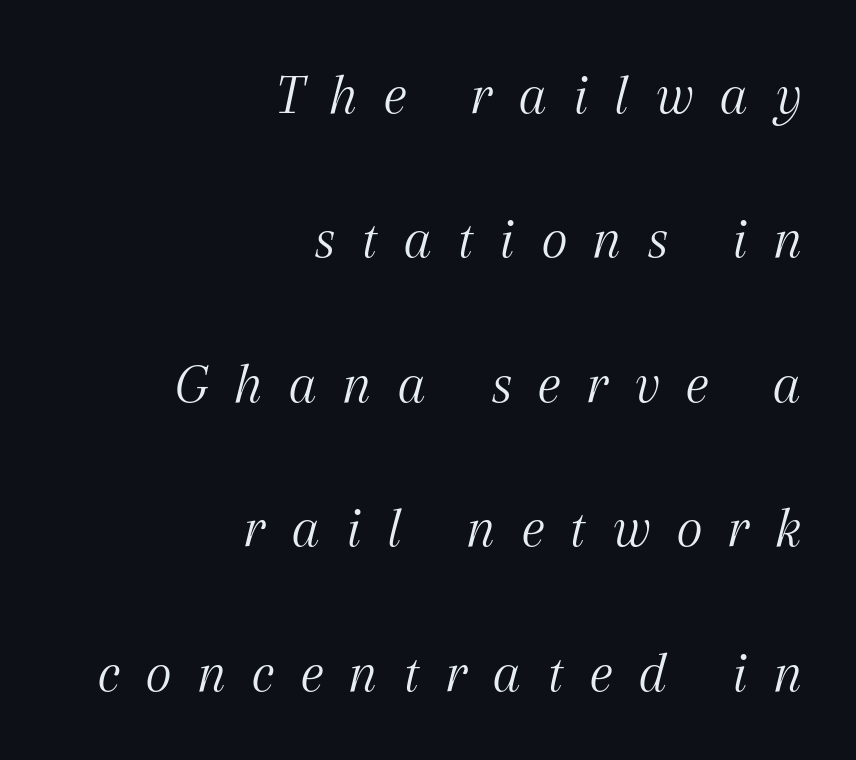
Honestly, there is no underline to notice here at all. Emphasis-style slanted type is in use. You could only call the tracking loose — the letters float apart. Summary of vertical rhythm: relaxed, with wide interline spacing. Horizontally, the lines are justified to the trailing edge only.
